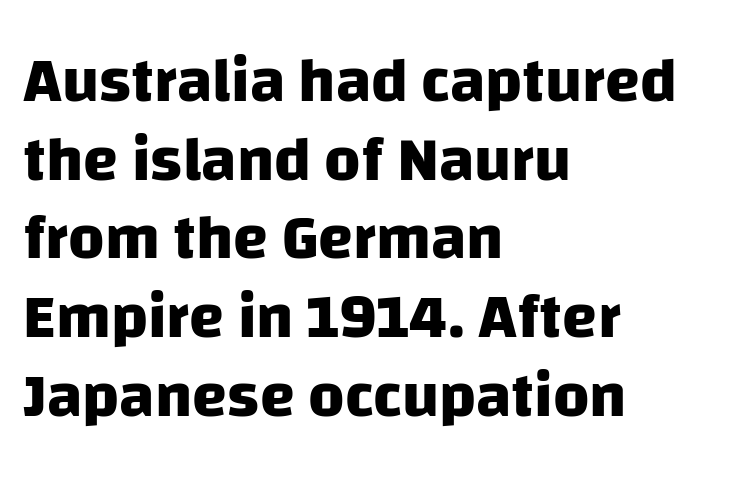
The image shows 63 px heavy sans-serif type; set left-aligned, normal line spacing (1.25x), normal letter spacing, not underlined; low stroke contrast and a large x-height.
